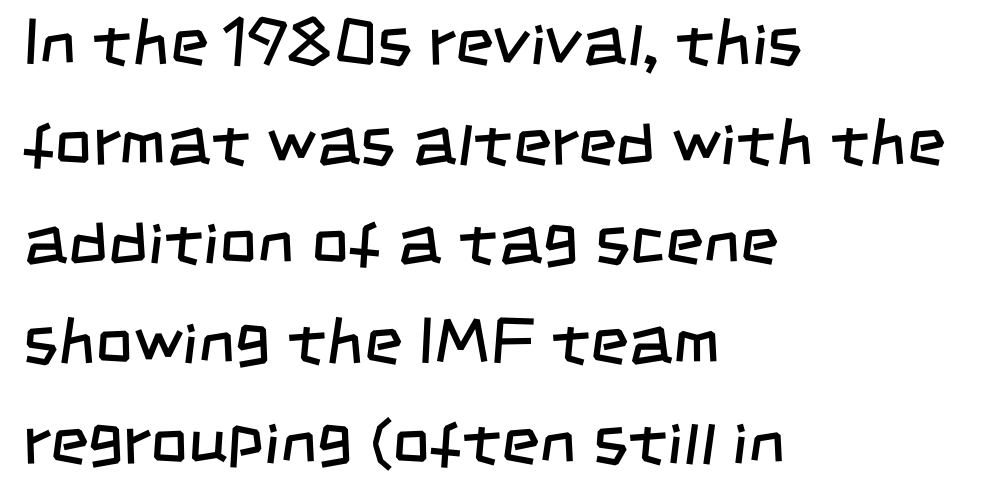
Q: Is the text bold? A: No.
Q: Is the typeface a serif or a sans-serif typeface? A: Sans-serif.
Q: Is the text underlined? A: No.
Q: How is the paragraph aligned? A: Left-aligned.
Q: Is the spacing between letters normal or unusually wide? A: Normal.
Q: Is the spacing between lines tight, normal or loose? A: Normal.
Q: Width (condensed, normal, or wide)? A: Condensed.
Q: Stroke contrast? A: Low.
Q: x-height? A: Large.
Q: Monospaced? A: No.
